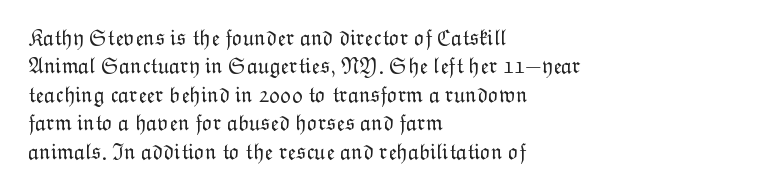
Rule under the text: the space is simply empty. Honestly, the letter spacing is just normal — you wouldn't notice it. The font's upright variant was chosen for this text. The strokes are not fattened; the text isn't bold. Layout note: lines flush left. The designer left line spacing at the default.
